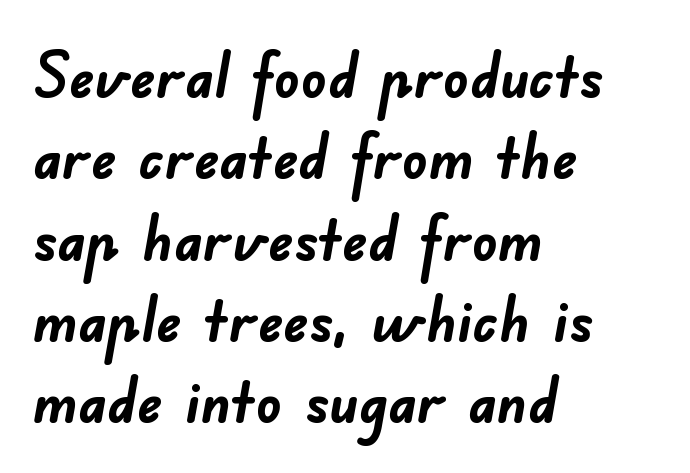
Q: Is the text bold? A: Yes.
Q: Is the typeface a serif or a sans-serif typeface? A: Sans-serif.
Q: Is the text underlined? A: No.
Q: How is the paragraph aligned? A: Left-aligned.
Q: Is the spacing between letters normal or unusually wide? A: Normal.
Q: Is the spacing between lines tight, normal or loose? A: Normal.
Q: Width (condensed, normal, or wide)? A: Normal.
Q: Stroke contrast? A: Low.
Q: x-height? A: Small.
Q: Monospaced? A: No.
